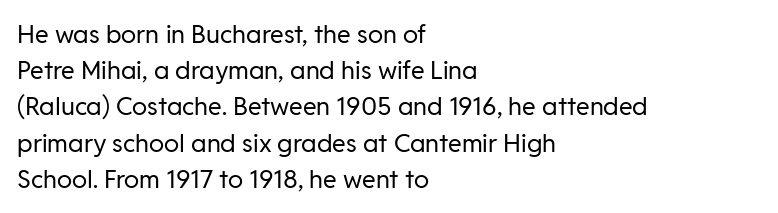
Q: Is the text bold? A: No.
Q: Is the text italic (slanted)? A: No, it is upright.
Q: Is the text underlined? A: No.
Q: How is the paragraph aligned? A: Left-aligned.
Q: Is the spacing between letters normal or unusually wide? A: Normal.
Q: Is the spacing between lines tight, normal or loose? A: Normal.
